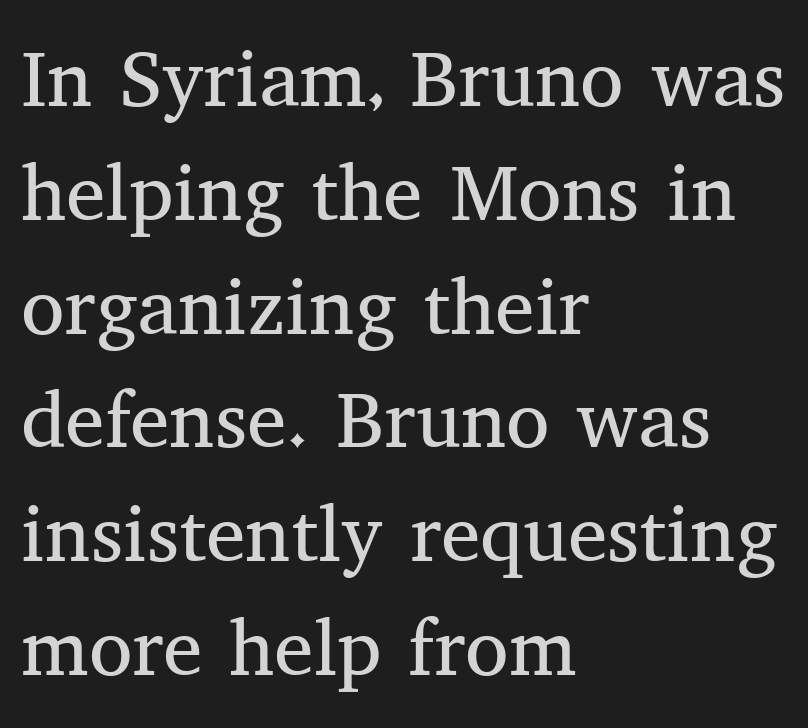
{"serif": "yes", "italic": "no", "bold": "no", "weight": "regular", "width": "normal", "stroke_contrast": "medium", "x_height": "medium", "monospaced": "no", "underline": "no", "align": "left", "line_spacing": "normal", "line_spacing_ratio": 1.44, "letter_spacing": "normal", "letter_spacing_em": 0.0, "glyph_px": 79}
